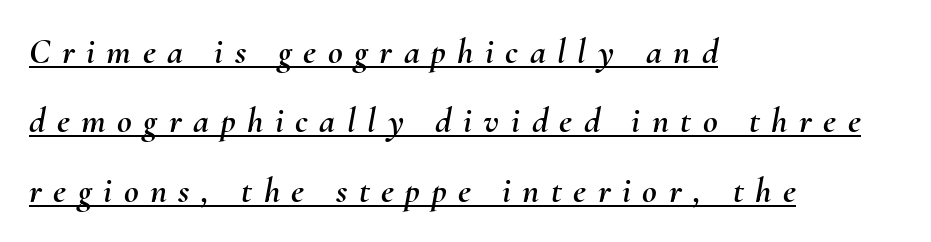
Q: Is the text italic (slanted)? A: Yes, it leans right by about 10 degrees.
Q: Is the text underlined? A: Yes.
Q: How is the paragraph aligned? A: Left-aligned.
Q: Is the spacing between letters normal or unusually wide? A: Unusually wide.
Q: Is the spacing between lines tight, normal or loose? A: Loose.
Q: Width (condensed, normal, or wide)? A: Normal.
Q: Stroke contrast? A: Medium.
Q: x-height? A: Small.
Q: Monospaced? A: No.
